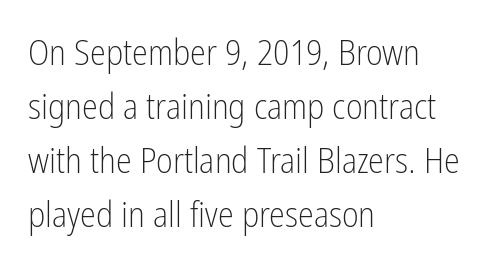
The image shows 36 px light, condensed sans-serif type, upright; set left-aligned, normal line spacing (1.5x), normal letter spacing, not underlined; low stroke contrast and a medium x-height.
